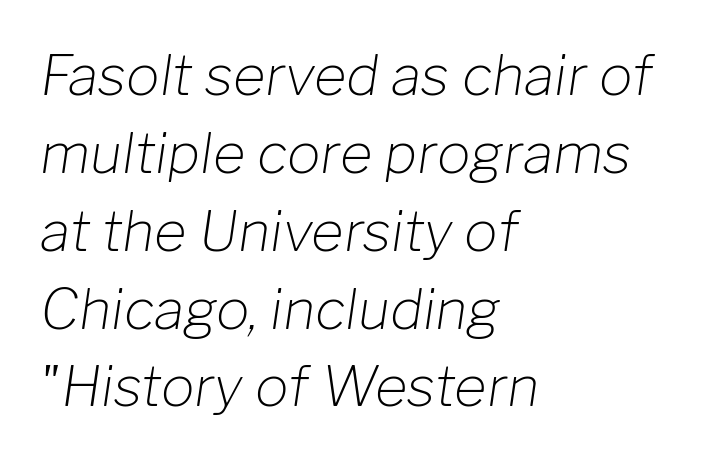
This sample has the flowing, uneven cadence of proportional lettering. Words float on clear page, feet unadorned. A normal amount of white space separates one row of letters from the next. Nobody touched the tracking dial on this one. Every row of glyphs begins at an identical x-position on the left.
